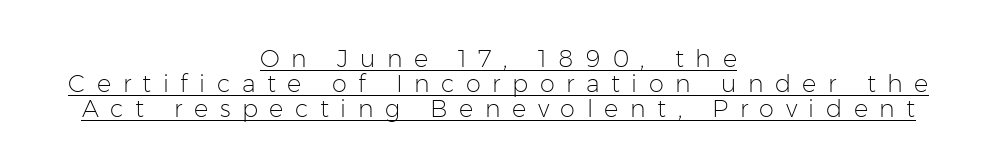
The image shows 24 px text type, upright; set centered, tight line spacing (1.05x), unusually wide letter spacing (+0.48 em), underlined.
